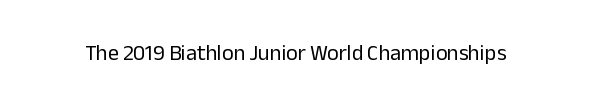
The image shows 22 px text type, upright; set normal letter spacing, not underlined.
